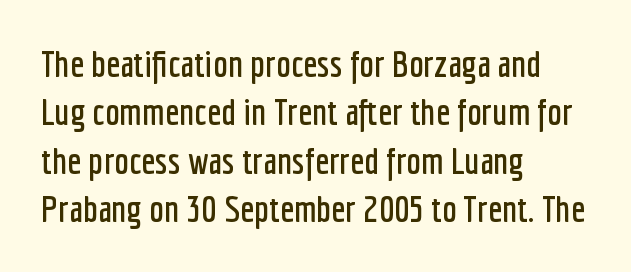
Vertical strokes here are truly vertical. These lines are composed in type without serifs. Here the designer chose a conventional face with non-uniform glyph widths. In terms of letterspacing, this is plain default setting.
